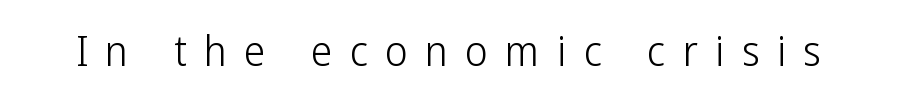
{"serif": "no", "italic": "no", "bold": "no", "weight": "light", "width": "condensed", "stroke_contrast": "low", "x_height": "medium", "monospaced": "no", "underline": "no", "letter_spacing": "wide", "letter_spacing_em": 0.4, "glyph_px": 43}
